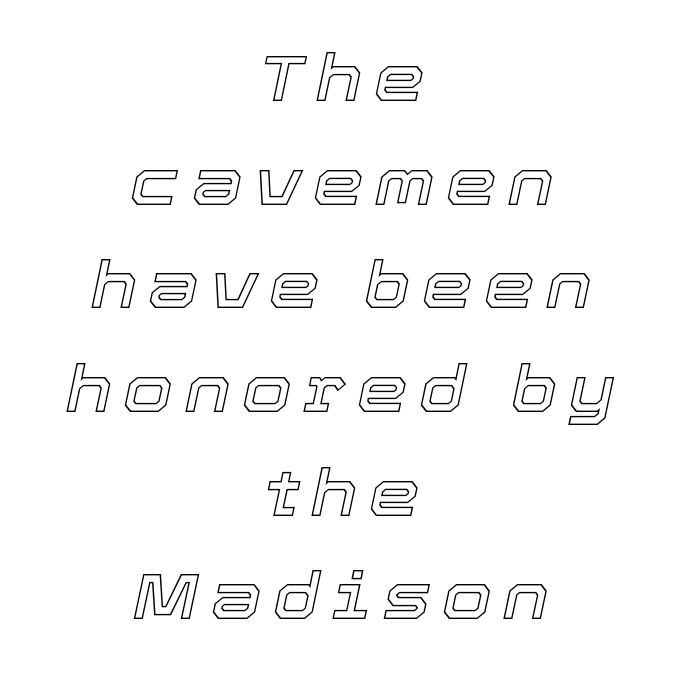
Summary of vertical rhythm: regular, with standard interline spacing. The whitespace from short lines is split evenly between both sides. Each row of text sits above clean, open space. The text carries the slant typical of an italic or oblique font.
